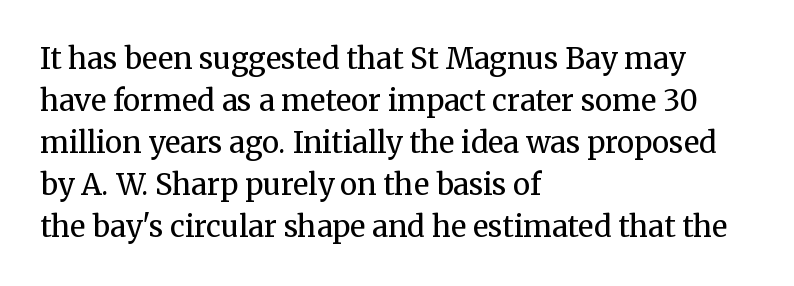
The image shows 29 px regular-weight serif type, upright; set left-aligned, normal line spacing (1.45x), normal letter spacing, not underlined; medium stroke contrast and a medium x-height.
